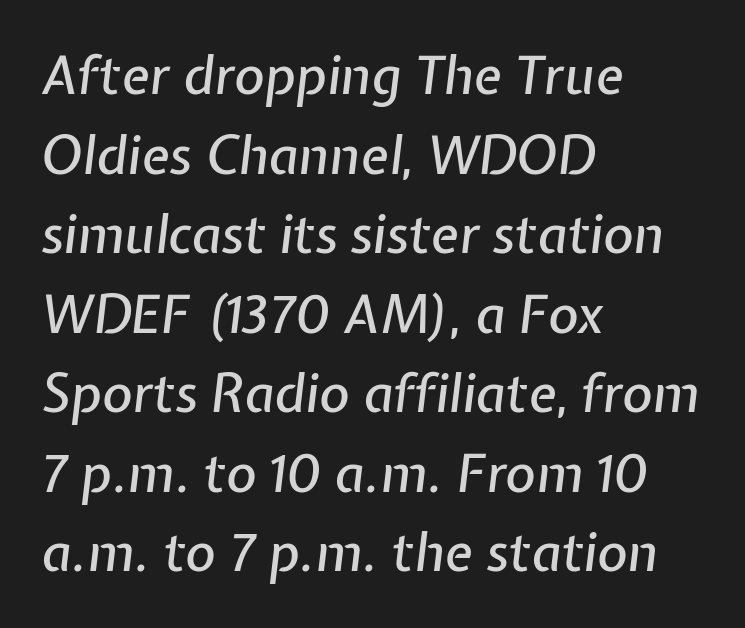
The image shows 52 px text type, italic (leaning right); set left-aligned, normal line spacing (1.53x), normal letter spacing, not underlined; low stroke contrast and a medium x-height.
